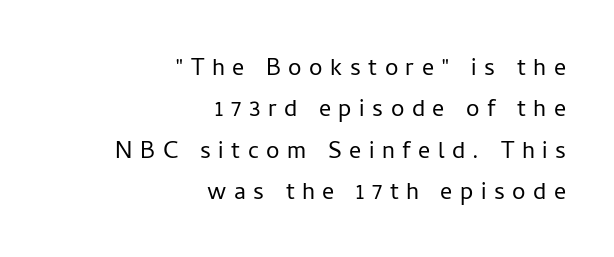
The space directly below the letters is spotless. Here the designer chose a conventional face with non-uniform glyph widths. The text block is weighted toward the right margin, trailing off unevenly leftward. Evenly set lines give the paragraph a standard silhouette. You can tell it's not italic because the verticals are truly vertical. Letters have the restrained weight of plain body copy at most.
